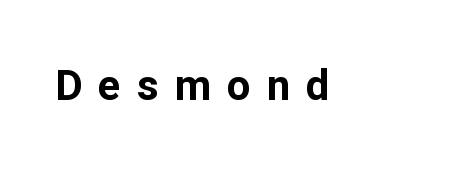
Q: Is the text bold? A: Yes.
Q: Is the text italic (slanted)? A: No, it is upright.
Q: Is the typeface a serif or a sans-serif typeface? A: Sans-serif.
Q: Is the text underlined? A: No.
Q: Is the spacing between letters normal or unusually wide? A: Unusually wide.
Q: Width (condensed, normal, or wide)? A: Normal.
Q: Stroke contrast? A: Low.
Q: x-height? A: Medium.
Q: Monospaced? A: No.
